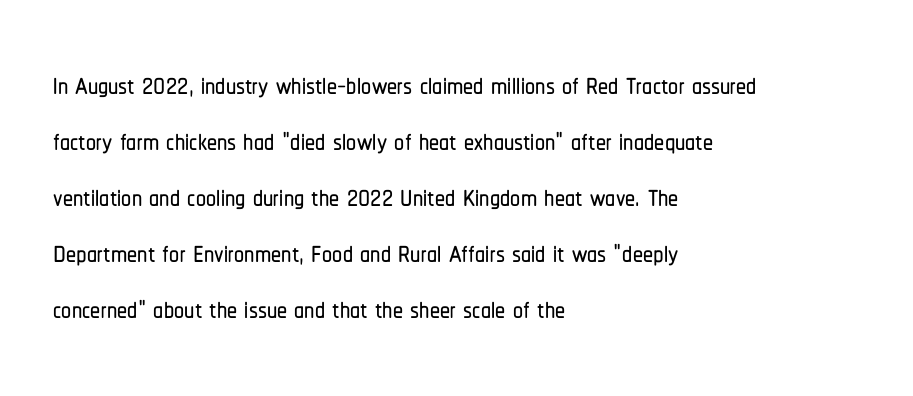
Q: Is the text italic (slanted)? A: No, it is upright.
Q: Is the typeface a serif or a sans-serif typeface? A: Sans-serif.
Q: Is the text underlined? A: No.
Q: How is the paragraph aligned? A: Left-aligned.
Q: Is the spacing between letters normal or unusually wide? A: Normal.
Q: Is the spacing between lines tight, normal or loose? A: Normal.
Q: Width (condensed, normal, or wide)? A: Condensed.
Q: Stroke contrast? A: Low.
Q: x-height? A: Medium.
Q: Monospaced? A: No.
